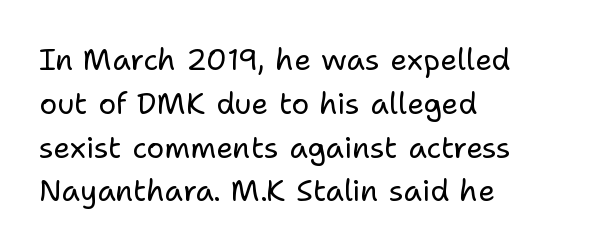
The lines are quadded left. The letters advance in unequal steps, a hallmark of proportional type. Tracking value appears to be zero — textbook default spacing. Compared with a typical body face, this is equally light or lighter still. Tall strokes in this sample are plumb rather than angled.
